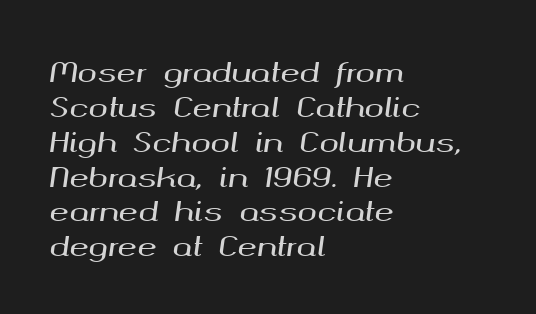
Q: Is the text italic (slanted)? A: Yes, it leans right by about 8 degrees.
Q: Is the text underlined? A: No.
Q: How is the paragraph aligned? A: Left-aligned.
Q: Is the spacing between letters normal or unusually wide? A: Normal.
Q: Is the spacing between lines tight, normal or loose? A: Normal.
